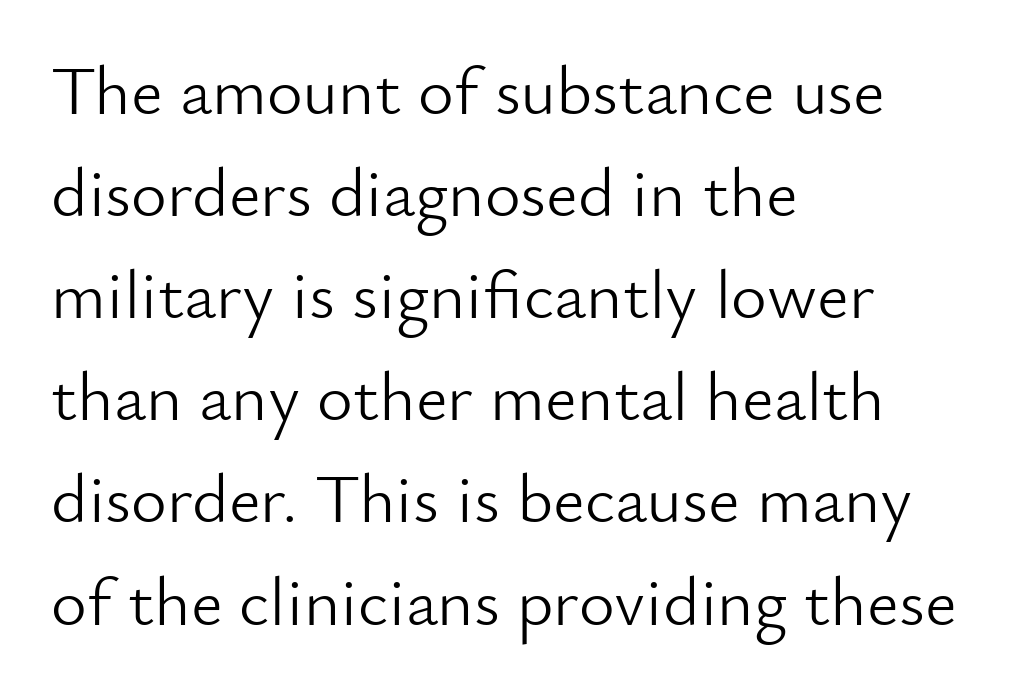
Q: Is the text bold? A: No.
Q: Is the text italic (slanted)? A: No, it is upright.
Q: Is the typeface a serif or a sans-serif typeface? A: Sans-serif.
Q: Is the text underlined? A: No.
Q: How is the paragraph aligned? A: Left-aligned.
Q: Is the spacing between letters normal or unusually wide? A: Normal.
Q: Is the spacing between lines tight, normal or loose? A: Normal.
Q: Width (condensed, normal, or wide)? A: Normal.
Q: Stroke contrast? A: Low.
Q: x-height? A: Small.
Q: Monospaced? A: No.
